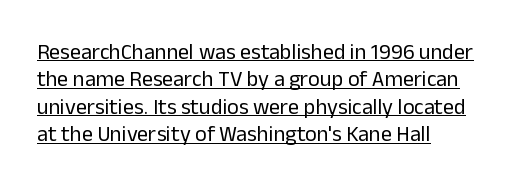
{"italic": "no", "bold": "no", "underline": "yes", "align": "left", "line_spacing": "normal", "line_spacing_ratio": 1.25, "letter_spacing": "normal", "letter_spacing_em": 0.0, "glyph_px": 22}
